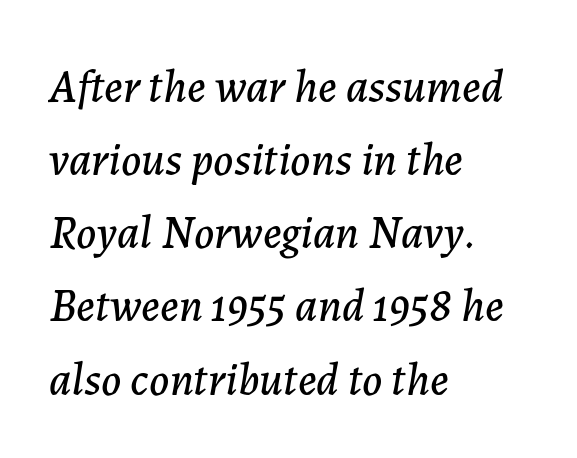
Characters are canted at an angle relative to the baseline's perpendicular. The passage shown is not underscored anywhere. The leading is moderate, giving the passage an even texture. There is no visible air inserted between adjacent glyphs. Think of a printed novel: that variable character pitch is what you see here.
